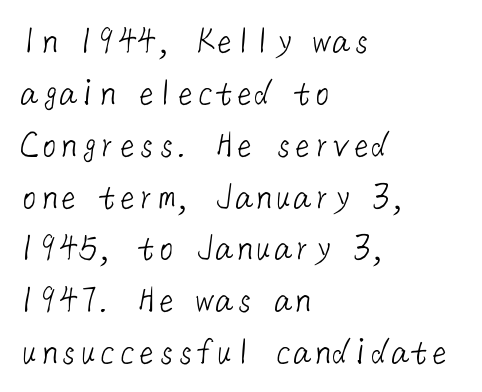
Type without underlining. Here the glyphs are tracked normally, forming tight word shapes. Each stroke keeps to a modest, everyday thickness or less. Teacher's note: observe the even left margin — that is flush-left alignment.
